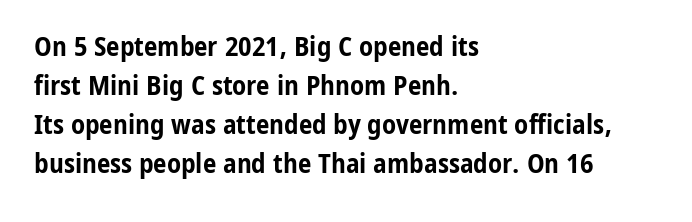
Q: Is the text bold? A: Yes.
Q: Is the text italic (slanted)? A: No, it is upright.
Q: Is the text underlined? A: No.
Q: How is the paragraph aligned? A: Left-aligned.
Q: Is the spacing between letters normal or unusually wide? A: Normal.
Q: Is the spacing between lines tight, normal or loose? A: Normal.
